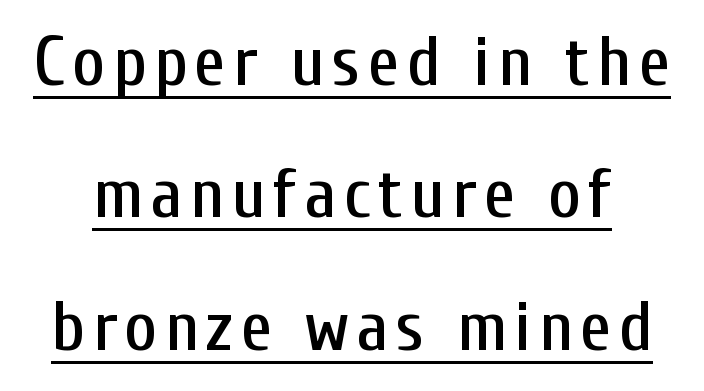
{"serif": "no", "italic": "no", "width": "condensed", "stroke_contrast": "low", "x_height": "medium", "monospaced": "no", "underline": "yes", "line_spacing_ratio": 1.89, "glyph_px": 70}
